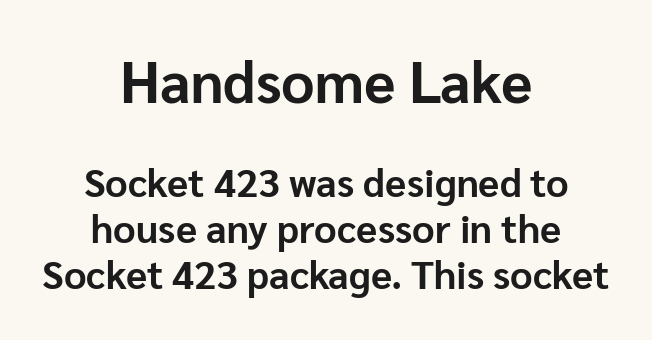
{"serif": "no", "italic": "no", "bold": "yes", "weight": "bold", "width": "normal", "stroke_contrast": "low", "x_height": "medium", "monospaced": "no", "underline": "no", "align": "center", "line_spacing_ratio": 1.17, "letter_spacing": "normal", "letter_spacing_em": 0.0, "larger_block": "first", "size_ratio": 1.49, "glyph_px": 58}
